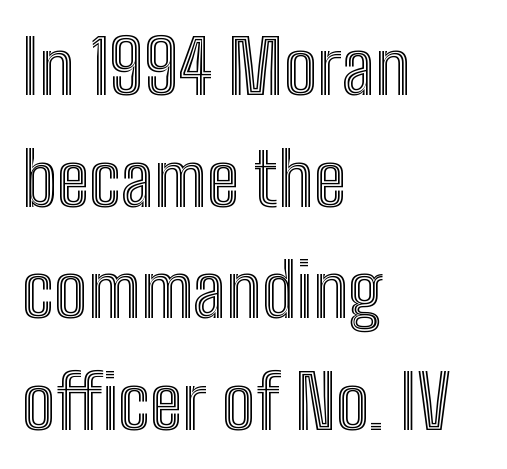
{"italic": "no", "width": "condensed", "x_height": "medium", "monospaced": "no", "underline": "no", "align": "left", "line_spacing": "normal", "line_spacing_ratio": 1.51, "letter_spacing": "normal", "letter_spacing_em": 0.0, "glyph_px": 74}
